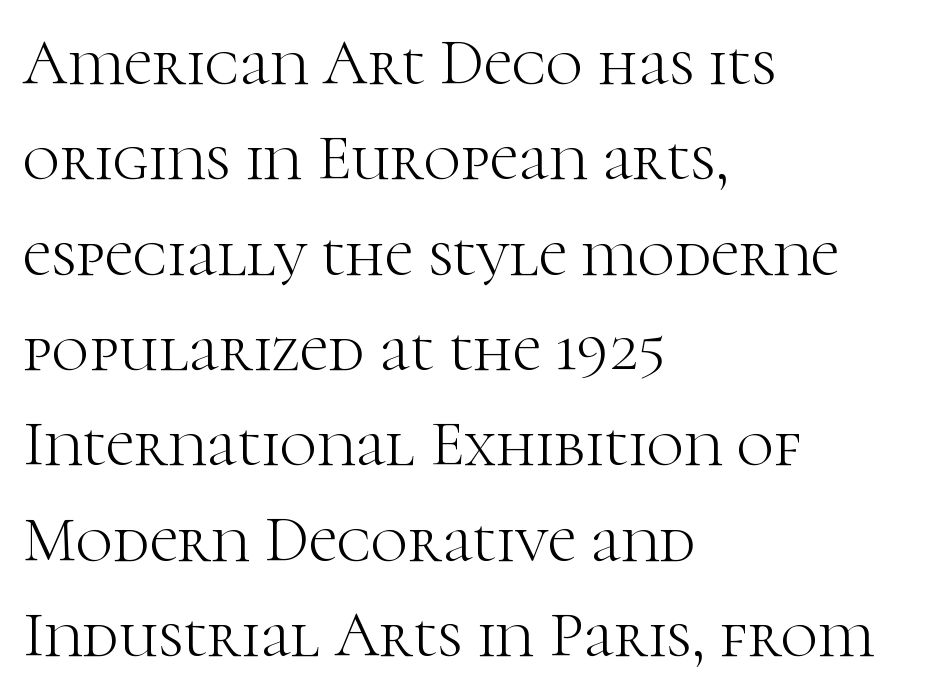
The image shows 64 px light serif type, upright; set left-aligned, normal line spacing (1.49x), normal letter spacing, not underlined; high stroke contrast and a medium x-height.
